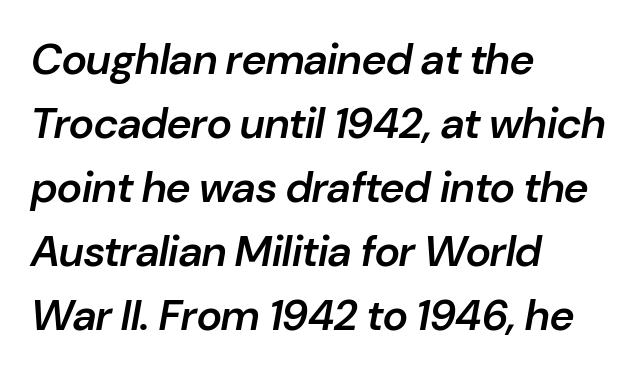
Q: Is the text bold? A: Semi-bold.
Q: Is the text italic (slanted)? A: Yes, it leans right by about 10 degrees.
Q: Is the text underlined? A: No.
Q: How is the paragraph aligned? A: Left-aligned.
Q: Is the spacing between letters normal or unusually wide? A: Normal.
Q: Is the spacing between lines tight, normal or loose? A: Normal.
Q: Width (condensed, normal, or wide)? A: Normal.
Q: Stroke contrast? A: Low.
Q: x-height? A: Medium.
Q: Monospaced? A: No.
